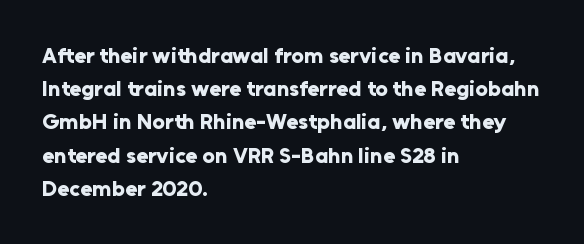
The image shows 22 px bold type, upright; set left-aligned, normal line spacing (1.51x), normal letter spacing, not underlined.
